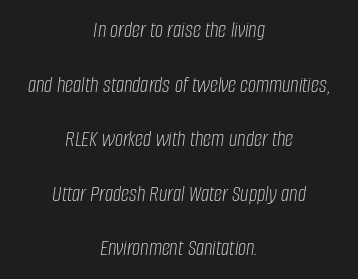
Q: Is the text bold? A: No.
Q: Is the text italic (slanted)? A: Yes, it leans right by about 8 degrees.
Q: Is the text underlined? A: No.
Q: How is the paragraph aligned? A: Centered.
Q: Is the spacing between letters normal or unusually wide? A: Normal.
Q: Is the spacing between lines tight, normal or loose? A: Loose.
